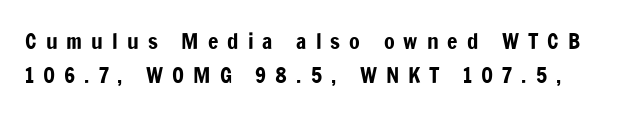
Rows of type keep a routine distance in the vertical direction. Glyph-to-glyph distance is far greater than everyday printed text. Notice how the stems are strictly vertical — no italics here. The passage shown is not underscored anywhere.
